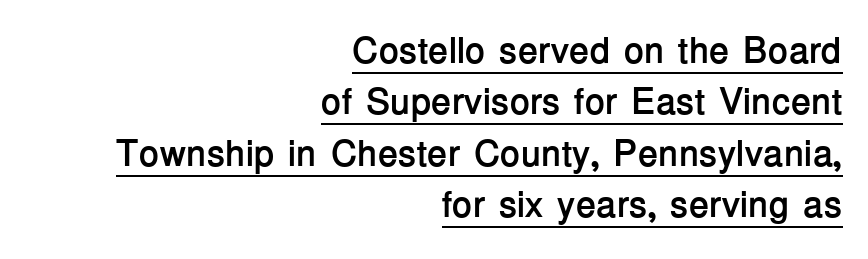
Q: Is the text bold? A: Yes.
Q: Is the text italic (slanted)? A: No, it is upright.
Q: Is the typeface a serif or a sans-serif typeface? A: Sans-serif.
Q: Is the text underlined? A: Yes.
Q: How is the paragraph aligned? A: Right-aligned.
Q: Is the spacing between letters normal or unusually wide? A: Normal.
Q: Is the spacing between lines tight, normal or loose? A: Normal.
Q: Width (condensed, normal, or wide)? A: Normal.
Q: Stroke contrast? A: Low.
Q: x-height? A: Medium.
Q: Monospaced? A: No.
